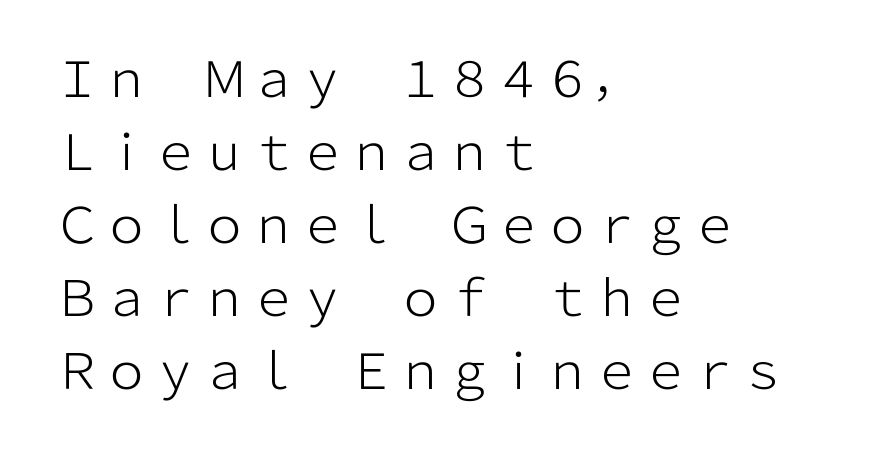
The typeface has the unassuming heft of standard copy or less. No italicization has been applied; the sample stays upright. Line beginnings align vertically; line endings do not. Between one letter and the next there's only the usual sliver of space. Each new line begins a customary step beneath the previous one. The typeface chosen for these lines omits serifs.
